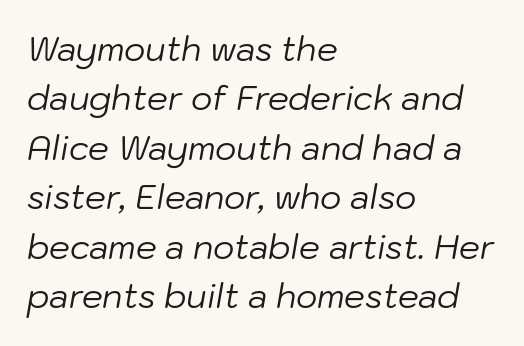
The image shows 33 px regular-weight type, italic (leaning right); set left-aligned, normal line spacing (1.5x), normal letter spacing, not underlined; low stroke contrast and a medium x-height.
